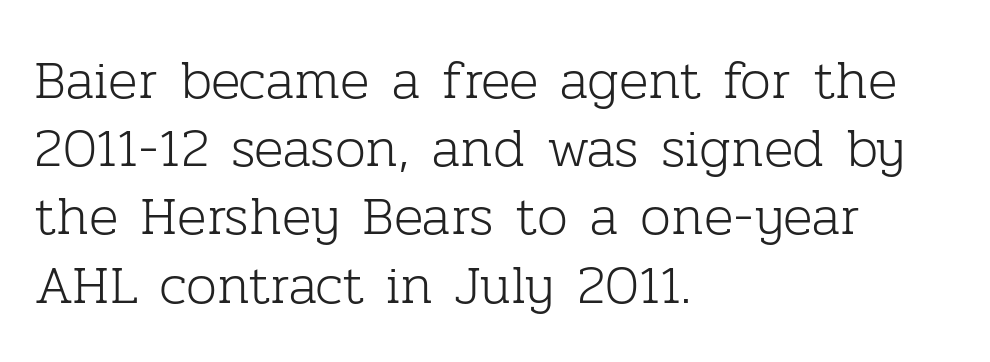
Underlining? Definitely not there. What kind of face is this? One with serifs. Observe the ordinary spacing: letters are neighbours, not strangers. The passage is arranged the way most books set body copy — flush left.
